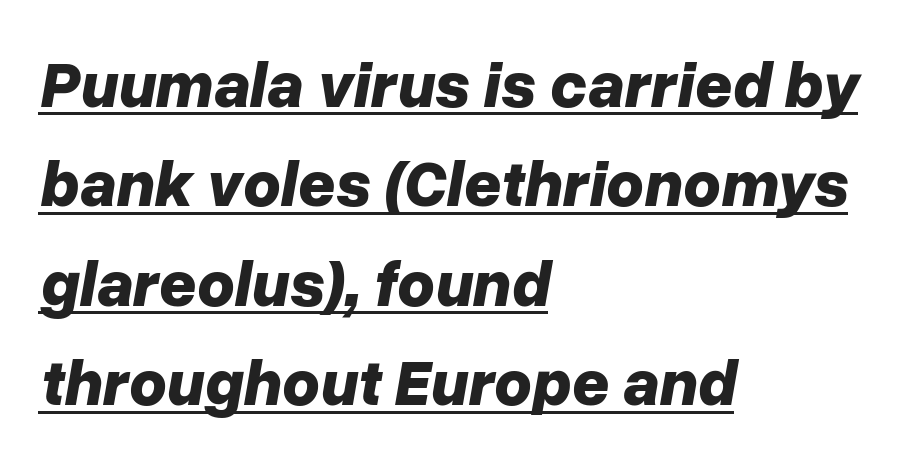
{"italic": "yes", "lean": "right", "slant_degrees": 10, "bold": "yes", "weight": "bold", "width": "normal", "stroke_contrast": "low", "x_height": "medium", "monospaced": "no", "underline": "yes", "align": "left", "line_spacing": "normal", "line_spacing_ratio": 1.53, "letter_spacing": "normal", "letter_spacing_em": 0.0, "glyph_px": 65}
